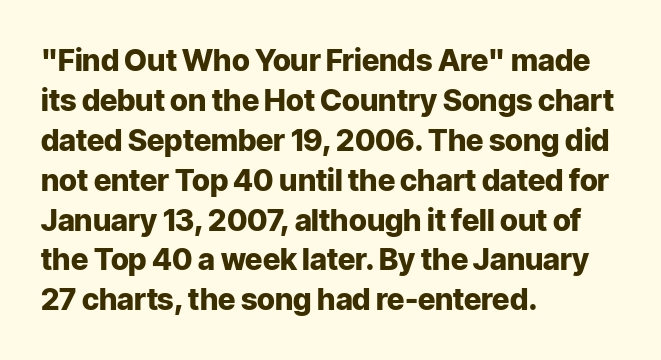
This rendering leaves character spacing at its baseline value. Plenty of ink on the page — the face is bold. The type family on display is of the sans-serif kind. All the whitespace from short lines collects on the right.
